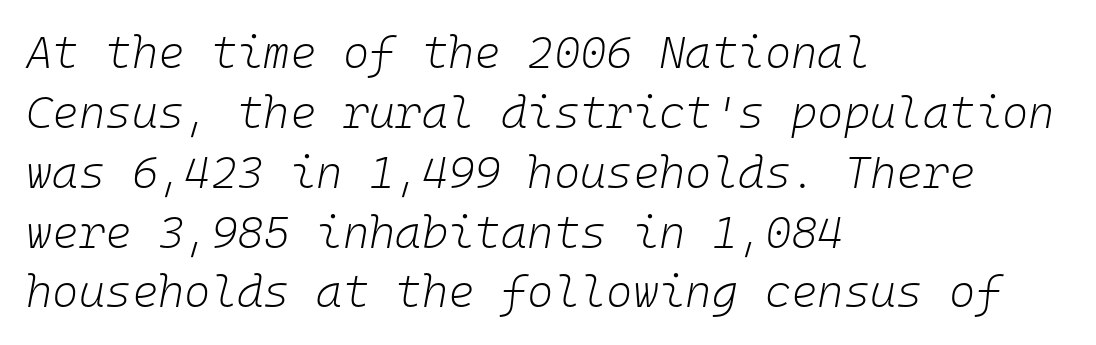
{"italic": "yes", "lean": "right", "slant_degrees": 10, "bold": "no", "weight": "light", "width": "normal", "stroke_contrast": "low", "x_height": "medium", "monospaced": "yes", "underline": "no", "align": "left", "line_spacing": "normal", "line_spacing_ratio": 1.33, "letter_spacing": "normal", "letter_spacing_em": 0.0, "glyph_px": 45}
